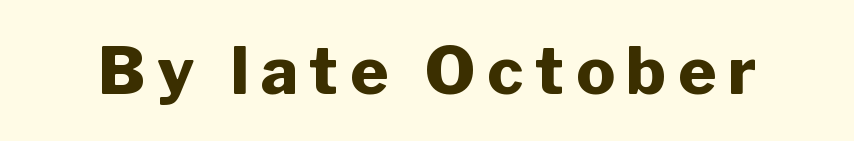
{"serif": "no", "italic": "no", "bold": "yes", "weight": "heavy", "width": "normal", "stroke_contrast": "low", "x_height": "medium", "monospaced": "no", "underline": "no", "glyph_px": 65}
